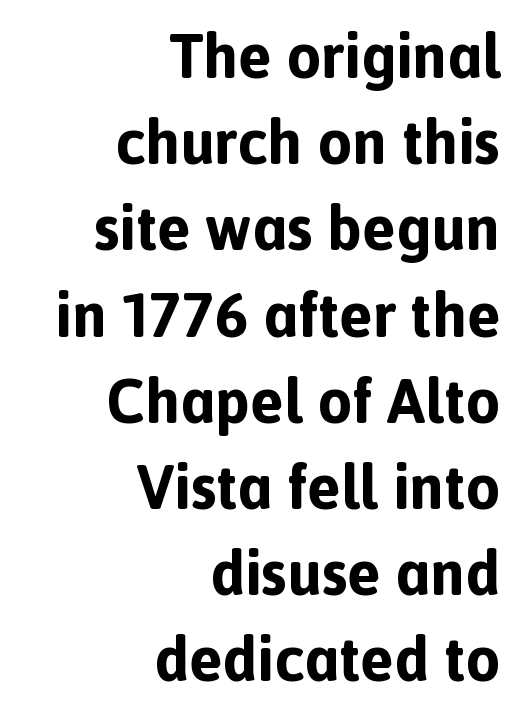
The image shows 62 px bold sans-serif type, upright; set right-aligned, normal line spacing (1.39x), normal letter spacing, not underlined; a medium x-height.
